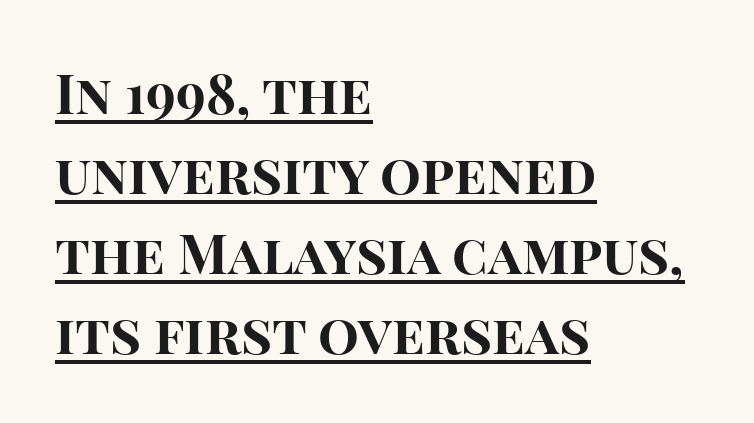
The face used here is a sans, in the tradition of grotesques and geometrics. The passage is arranged the way most books set body copy — flush left. Looks like regular typesetting: each glyph gets only the width it needs. Strong, thick strokes mark this as bold type. The passage shown has conventional tracking throughout.
